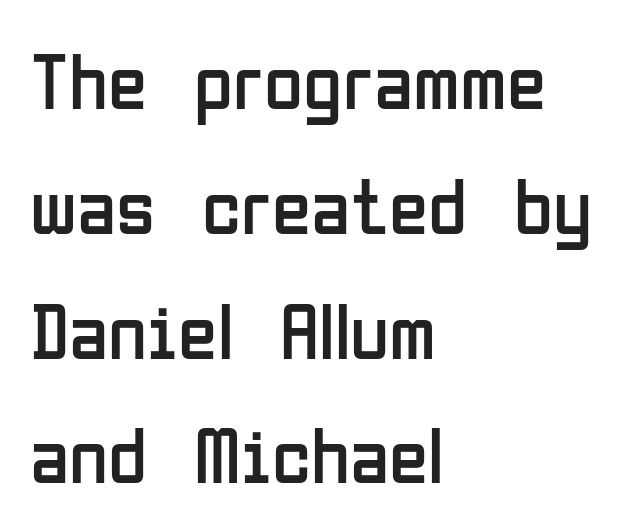
Q: Is the text bold? A: No.
Q: Is the text italic (slanted)? A: No, it is upright.
Q: Is the typeface a serif or a sans-serif typeface? A: Sans-serif.
Q: Is the text underlined? A: No.
Q: How is the paragraph aligned? A: Left-aligned.
Q: Is the spacing between letters normal or unusually wide? A: Normal.
Q: Is the spacing between lines tight, normal or loose? A: Normal.
Q: Width (condensed, normal, or wide)? A: Condensed.
Q: Stroke contrast? A: Low.
Q: x-height? A: Medium.
Q: Monospaced? A: No.
